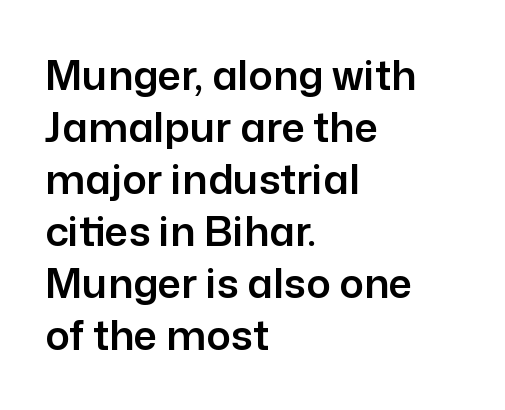
Q: Is the text italic (slanted)? A: No, it is upright.
Q: Is the typeface a serif or a sans-serif typeface? A: Sans-serif.
Q: Is the text underlined? A: No.
Q: How is the paragraph aligned? A: Left-aligned.
Q: Is the spacing between letters normal or unusually wide? A: Normal.
Q: Is the spacing between lines tight, normal or loose? A: Normal.
Q: Width (condensed, normal, or wide)? A: Normal.
Q: Stroke contrast? A: Low.
Q: x-height? A: Medium.
Q: Monospaced? A: No.
